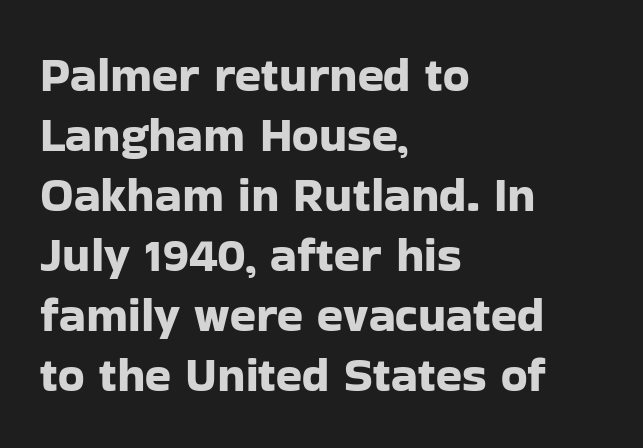
Q: Is the text italic (slanted)? A: No, it is upright.
Q: Is the typeface a serif or a sans-serif typeface? A: Sans-serif.
Q: Is the text underlined? A: No.
Q: How is the paragraph aligned? A: Left-aligned.
Q: Is the spacing between letters normal or unusually wide? A: Normal.
Q: Is the spacing between lines tight, normal or loose? A: Normal.
Q: Width (condensed, normal, or wide)? A: Normal.
Q: Stroke contrast? A: Low.
Q: x-height? A: Medium.
Q: Monospaced? A: No.
